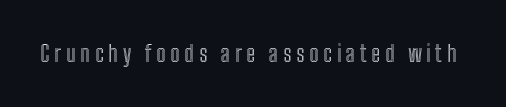
Q: Is the text italic (slanted)? A: No, it is upright.
Q: Is the text underlined? A: No.
Q: Is the spacing between letters normal or unusually wide? A: Unusually wide.
